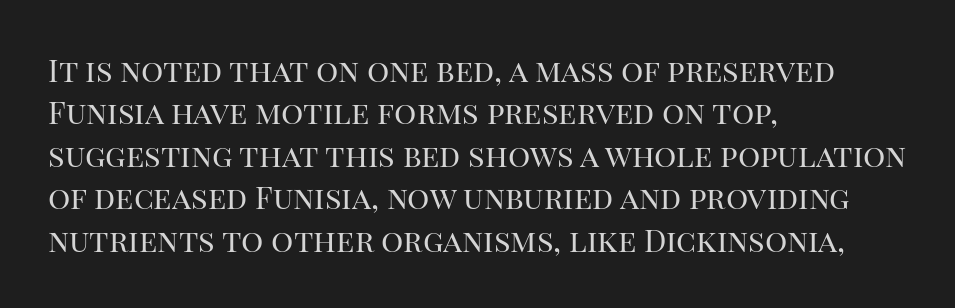
The image shows 31 px regular-weight serif type, upright; set left-aligned, normal line spacing (1.37x), normal letter spacing, not underlined; high stroke contrast and a large x-height.
